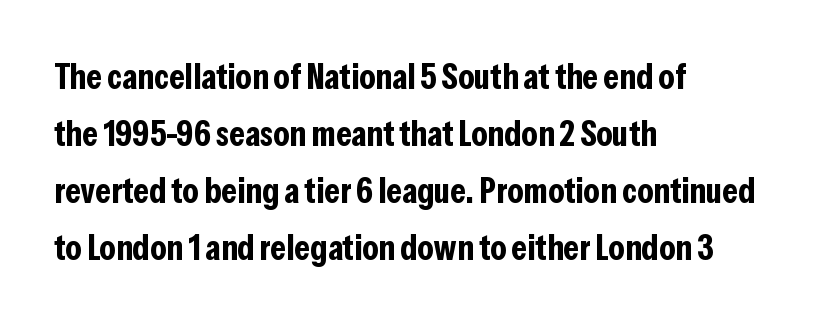
The image shows 36 px bold, condensed sans-serif type, upright; set left-aligned, normal line spacing (1.58x), normal letter spacing, not underlined; low stroke contrast and a medium x-height.
